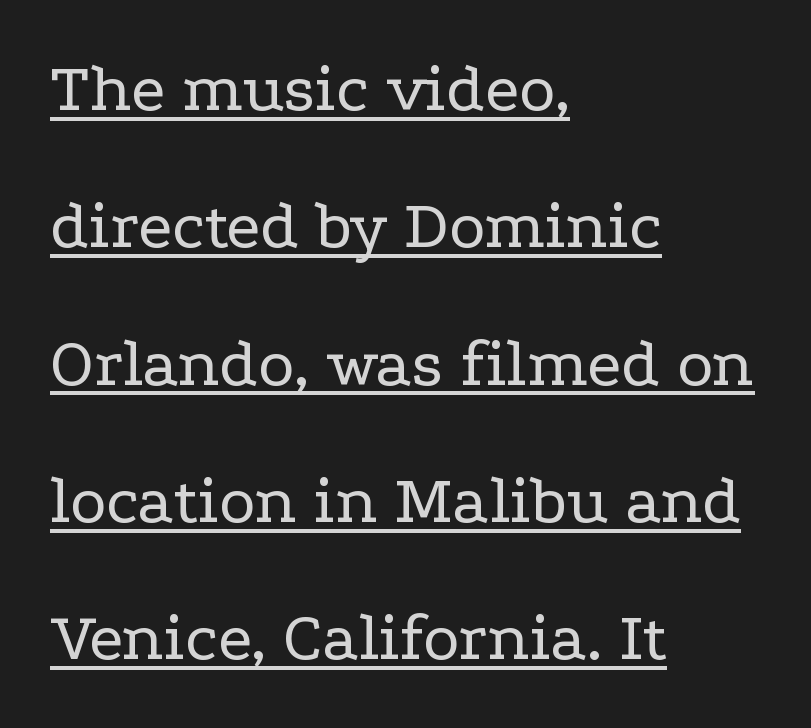
The image shows 69 px regular-weight, wide serif type, upright; set left-aligned, loose line spacing (1.99x), normal letter spacing, underlined; low stroke contrast and a medium x-height.
